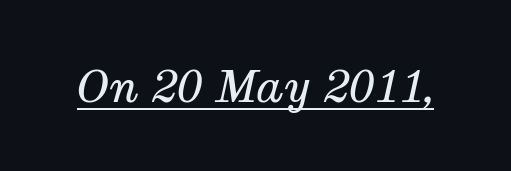
The image shows 45 px regular-weight serif type, italic (leaning right); set normal letter spacing, underlined; medium stroke contrast and a medium x-height.
